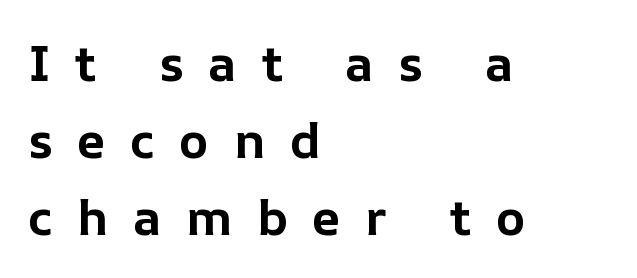
The image shows 50 px bold type, upright; set left-aligned, normal line spacing (1.54x), unusually wide letter spacing (+0.49 em), not underlined; low stroke contrast and a medium x-height.
